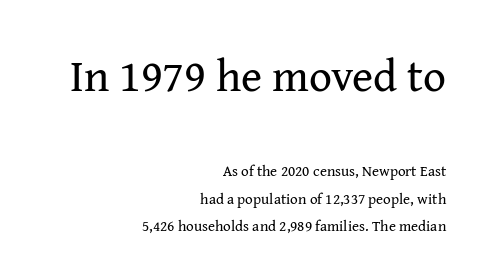
Q: Is the text bold? A: No.
Q: Is the text italic (slanted)? A: No, it is upright.
Q: Is the typeface a serif or a sans-serif typeface? A: Serif.
Q: Is the text underlined? A: No.
Q: How is the paragraph aligned? A: Right-aligned.
Q: Is the spacing between letters normal or unusually wide? A: Normal.
Q: Which block of text is set in a larger size, the first (top) or the second (bottom)? A: The first (top) one.
Q: Width (condensed, normal, or wide)? A: Normal.
Q: Stroke contrast? A: Medium.
Q: x-height? A: Medium.
Q: Monospaced? A: No.
